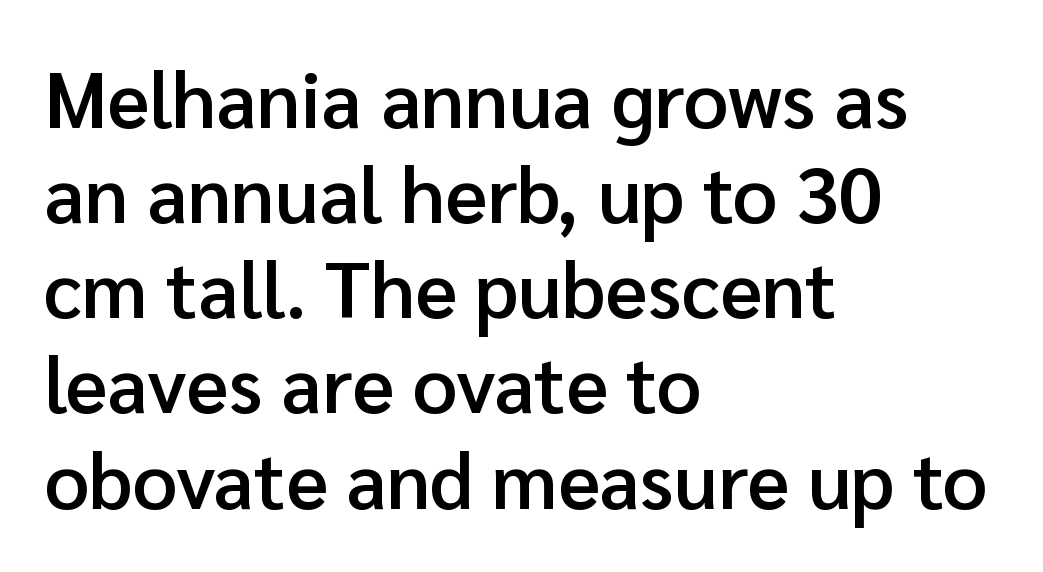
The image shows 78 px semibold sans-serif type, upright; set left-aligned, line spacing 1.22x, normal letter spacing, not underlined; low stroke contrast and a medium x-height.
